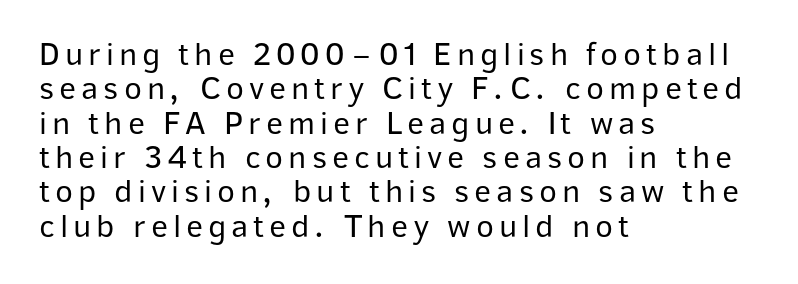
Q: Is the text bold? A: No.
Q: Is the text italic (slanted)? A: No, it is upright.
Q: Is the typeface a serif or a sans-serif typeface? A: Sans-serif.
Q: Is the text underlined? A: No.
Q: How is the paragraph aligned? A: Left-aligned.
Q: Is the spacing between lines tight, normal or loose? A: Tight.
Q: Width (condensed, normal, or wide)? A: Normal.
Q: Stroke contrast? A: Low.
Q: x-height? A: Medium.
Q: Monospaced? A: No.
